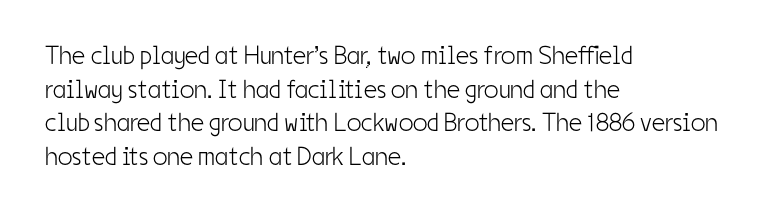
The image shows 26 px text type, upright; set left-aligned, normal line spacing (1.29x), normal letter spacing, not underlined.
